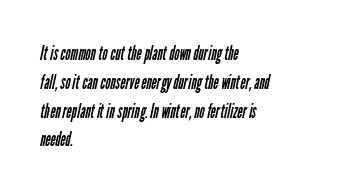
Q: Is the text bold? A: No.
Q: Is the text underlined? A: No.
Q: How is the paragraph aligned? A: Left-aligned.
Q: Is the spacing between letters normal or unusually wide? A: Normal.
Q: Is the spacing between lines tight, normal or loose? A: Normal.
